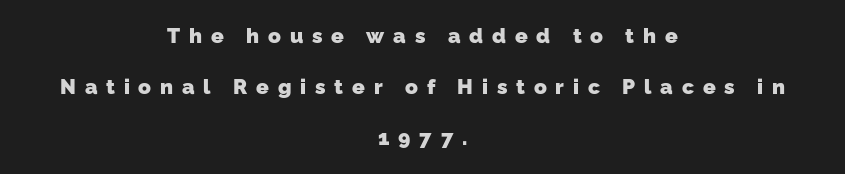
Leading: increased. In CSS terms this would be text-align: center. Weight: bold. The face used here is rendered with a markedly widened letterfit.
